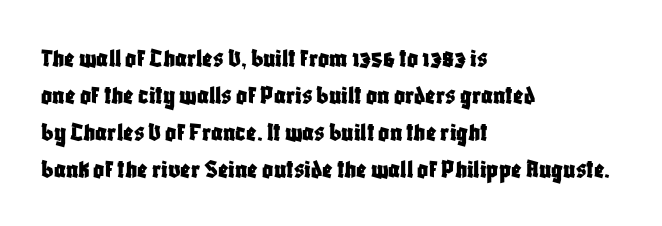
The image shows 27 px text type, upright; set left-aligned, normal line spacing (1.37x), normal letter spacing, not underlined.
